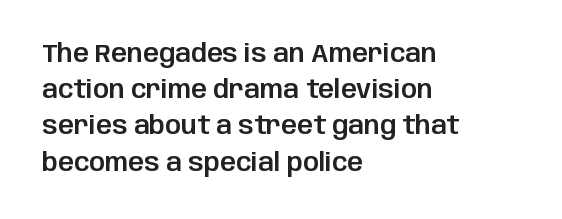
Q: Is the text italic (slanted)? A: No, it is upright.
Q: Is the text underlined? A: No.
Q: How is the paragraph aligned? A: Left-aligned.
Q: Is the spacing between letters normal or unusually wide? A: Normal.
Q: Is the spacing between lines tight, normal or loose? A: Normal.
